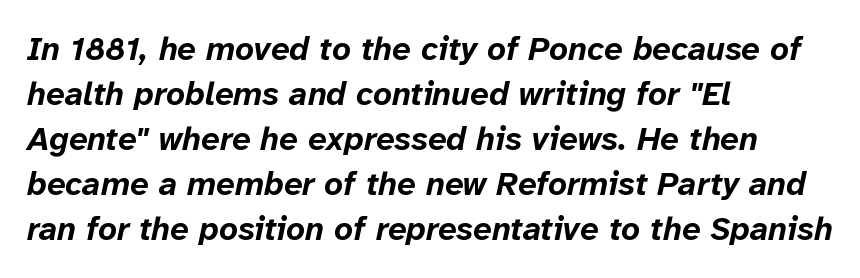
The image shows 33 px bold type, italic (leaning right); set left-aligned, normal line spacing (1.36x), normal letter spacing, not underlined; low stroke contrast and a medium x-height.
